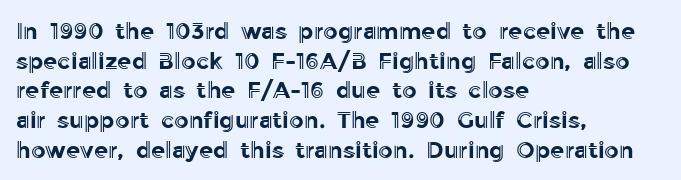
The image shows 23 px text type, upright; set left-aligned, normal line spacing (1.29x), normal letter spacing, not underlined.
